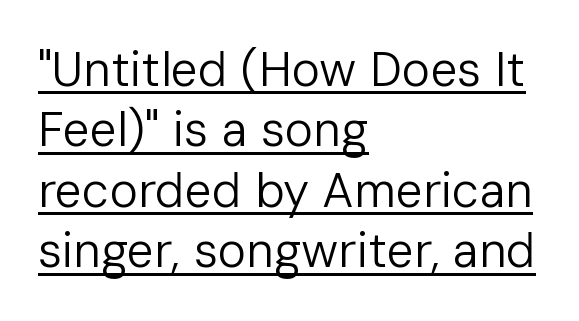
The gaps between neighbouring characters are ordinary and unremarkable. Varying glyph widths throughout — classic text-font behaviour. The paragraph has a hard left edge and a soft right edge. Glance below the letters and you will spot a drawn line. These lines sit exactly where default settings would place them. No letter is thick-stroked: the sample isn't bold.
